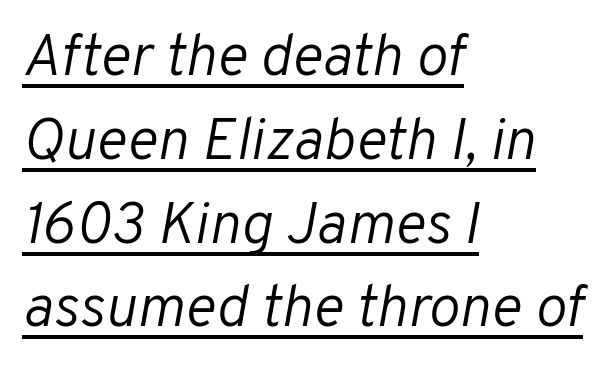
The image shows 59 px light type, italic (leaning right); set left-aligned, normal line spacing (1.42x), normal letter spacing, underlined; low stroke contrast and a medium x-height.
